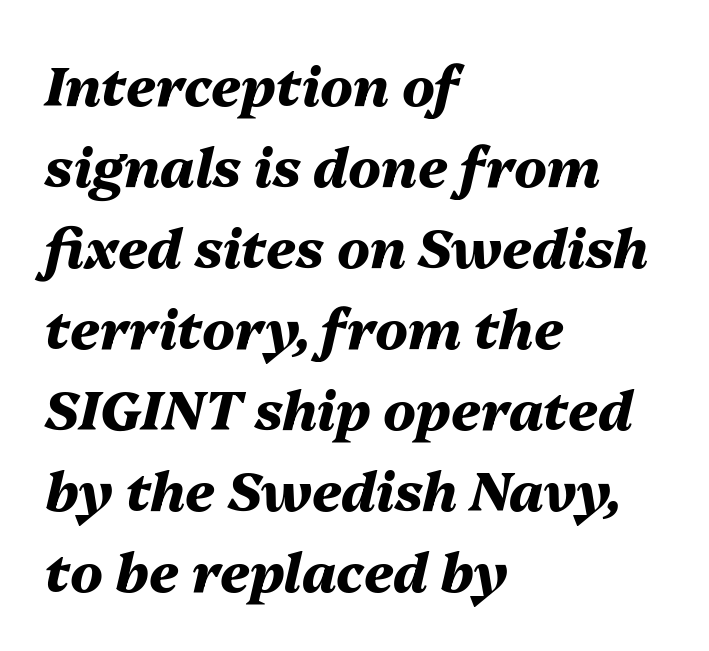
Q: Is the text bold? A: Yes.
Q: Is the text italic (slanted)? A: Yes, it leans right by about 13 degrees.
Q: Is the text underlined? A: No.
Q: How is the paragraph aligned? A: Left-aligned.
Q: Is the spacing between letters normal or unusually wide? A: Normal.
Q: Is the spacing between lines tight, normal or loose? A: Normal.
Q: Width (condensed, normal, or wide)? A: Normal.
Q: Stroke contrast? A: Medium.
Q: x-height? A: Medium.
Q: Monospaced? A: No.
